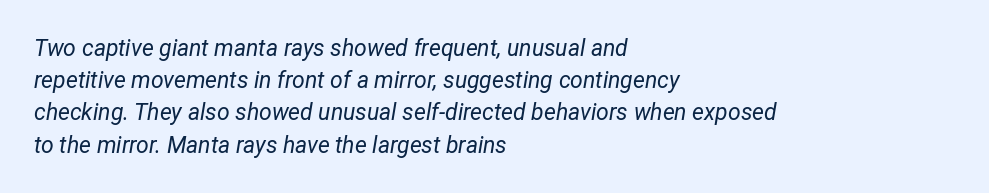
A normal amount of white space separates one row of letters from the next. The strokes carry an ordinary text weight at most. A student would call this left alignment; a typographer would say flush left, rag right. The area under the type is left untouched. Letter spacing: default.
